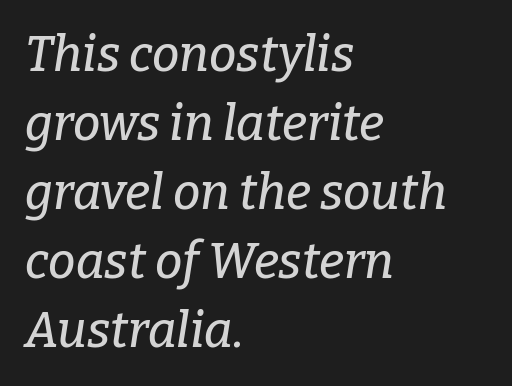
The strip under each line holds only bare page. A typesetter would call this proportional, since set widths differ per character. The axis of the letterforms is tilted away from vertical. Serif or sans? Serif — the stroke terminals have little feet. Horizontal alignment here is leftward, the default for most running prose. Each word holds together tightly as a unit, with standard inter-letter gaps.
